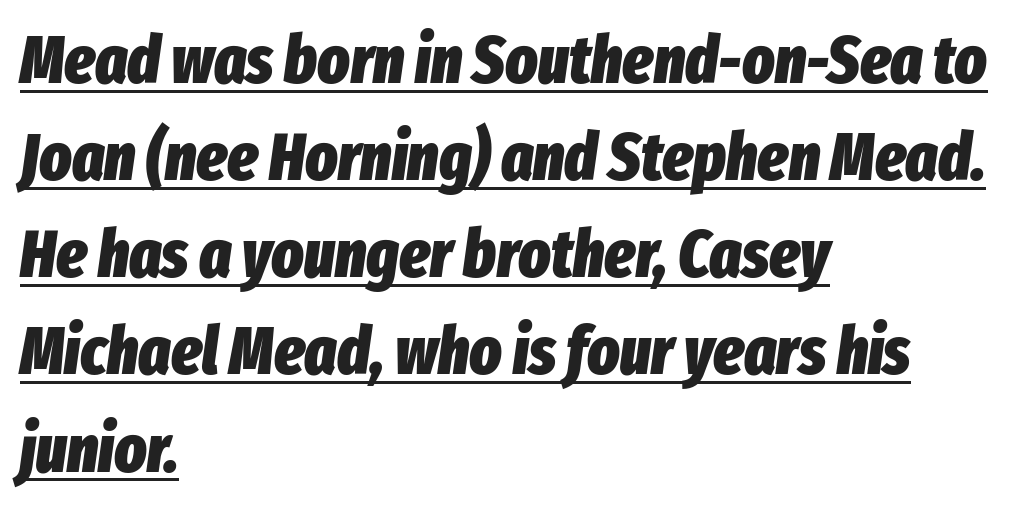
The image shows 67 px heavy, condensed type, italic (leaning right); set left-aligned, normal line spacing (1.45x), normal letter spacing, underlined; low stroke contrast and a medium x-height.
